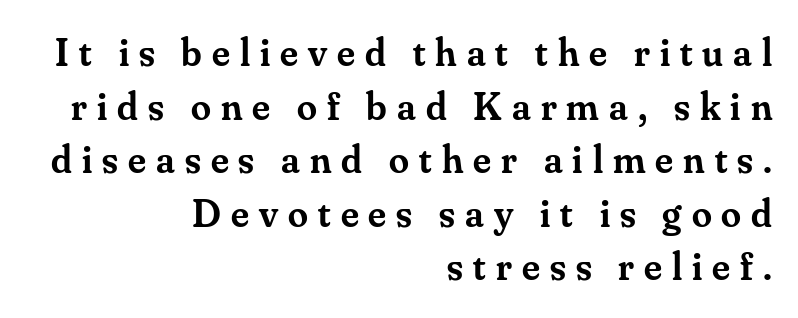
Are there feet on the stems? There are — it's a serif. Notice how the stems are strictly vertical — no italics here. Has an underline been added? It has not. The space between consecutive lines is moderate. These words are printed semibold, heavier than regular yet not bold. A typesetter would call this heavily tracked-out type.
